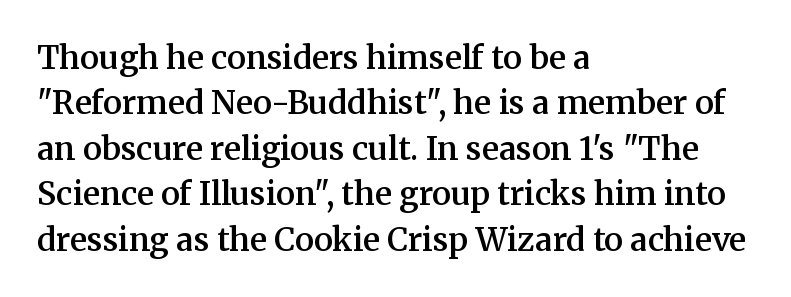
Regular leading. The typeface chosen for these lines features serifs. Each row of text sits above clean, open space. Slightly chunky letters — semibold, I'd say, not full bold. Line beginnings align vertically; line endings do not. Character widths vary here, with narrow letters taking less room than wide ones.
